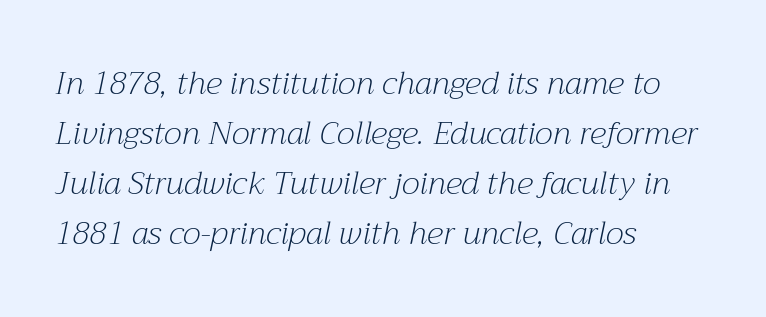
Q: Is the text bold? A: No.
Q: Is the text italic (slanted)? A: Yes, it leans right by about 12 degrees.
Q: Is the typeface a serif or a sans-serif typeface? A: Serif.
Q: Is the text underlined? A: No.
Q: How is the paragraph aligned? A: Left-aligned.
Q: Is the spacing between letters normal or unusually wide? A: Normal.
Q: Is the spacing between lines tight, normal or loose? A: Normal.
Q: Width (condensed, normal, or wide)? A: Normal.
Q: Stroke contrast? A: Medium.
Q: x-height? A: Medium.
Q: Monospaced? A: No.
